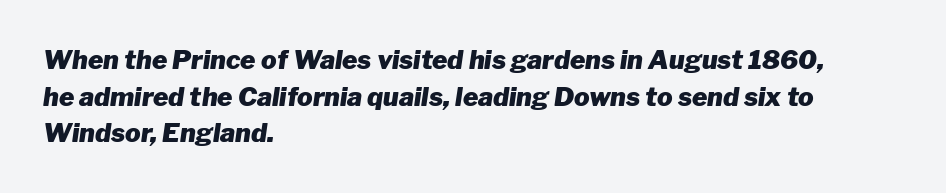
{"italic": "yes", "lean": "right", "slant_degrees": 8, "bold": "yes", "underline": "no", "align": "left", "line_spacing": "normal", "line_spacing_ratio": 1.41, "letter_spacing": "normal", "letter_spacing_em": 0.0, "glyph_px": 26}
